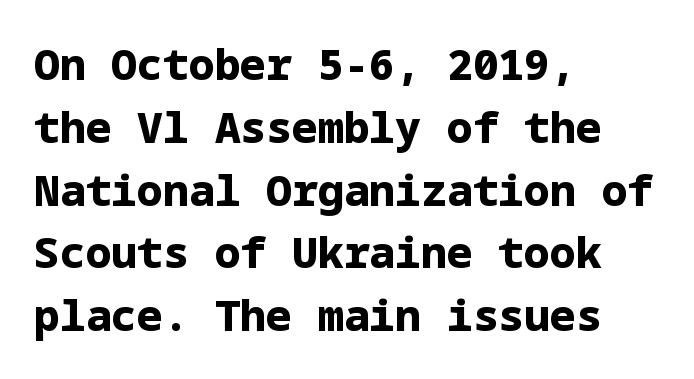
Students, observe: this is what conventionally led text looks like. A dark, heavy texture on the line: the type is bold. Quick note: not italic, upright. Glyph-to-glyph distance matches everyday printed text. The lines are quadded left.
